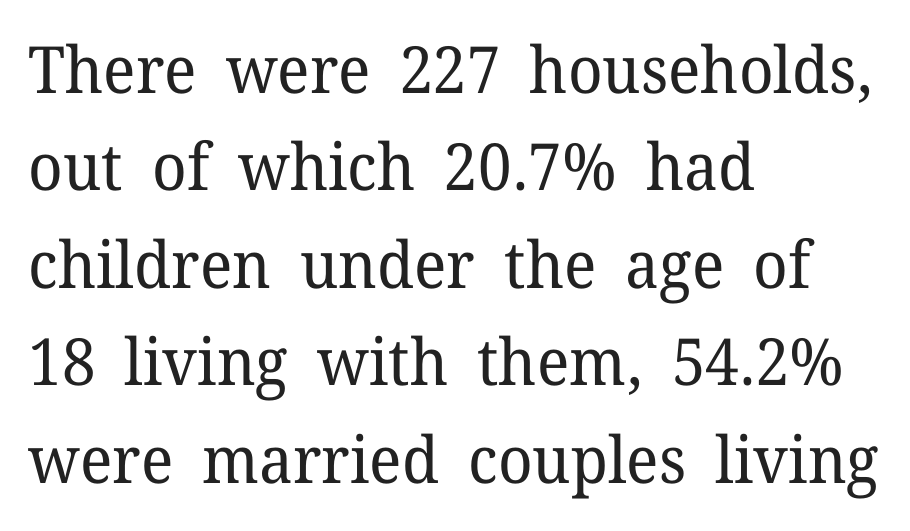
The image shows 65 px regular-weight serif type, upright; set left-aligned, normal line spacing (1.5x), normal letter spacing, not underlined; low stroke contrast and a medium x-height.
